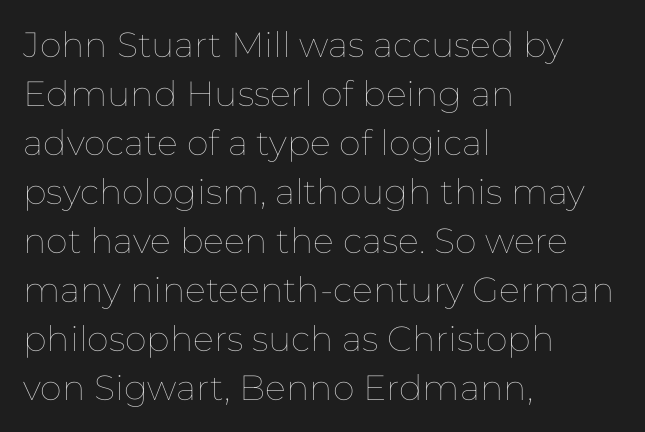
{"italic": "no", "bold": "no", "weight": "thin", "width": "normal", "stroke_contrast": "low", "x_height": "medium", "monospaced": "no", "underline": "no", "align": "left", "line_spacing": "normal", "line_spacing_ratio": 1.4, "letter_spacing": "normal", "letter_spacing_em": 0.0, "glyph_px": 35}
